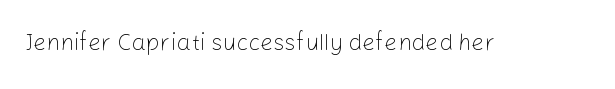
{"italic": "no", "bold": "no", "underline": "no", "letter_spacing": "normal", "letter_spacing_em": 0.0, "glyph_px": 23}
